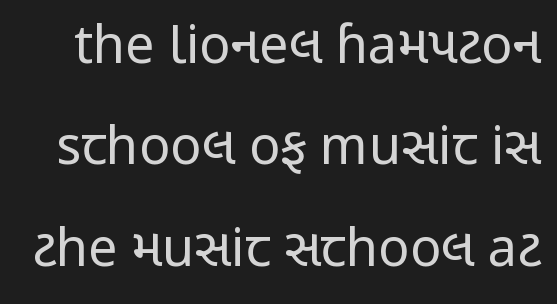
Q: Is the text bold? A: No.
Q: Is the text italic (slanted)? A: No, it is upright.
Q: Is the typeface a serif or a sans-serif typeface? A: Sans-serif.
Q: Is the text underlined? A: No.
Q: Is the spacing between letters normal or unusually wide? A: Normal.
Q: Is the spacing between lines tight, normal or loose? A: Loose.
Q: Width (condensed, normal, or wide)? A: Condensed.
Q: Stroke contrast? A: Low.
Q: x-height? A: Medium.
Q: Monospaced? A: No.
